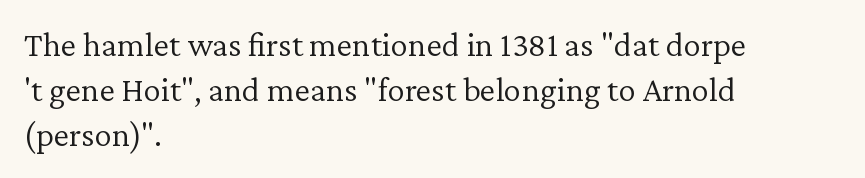
Q: Is the text bold? A: No.
Q: Is the text italic (slanted)? A: No, it is upright.
Q: Is the typeface a serif or a sans-serif typeface? A: Serif.
Q: Is the text underlined? A: No.
Q: How is the paragraph aligned? A: Left-aligned.
Q: Is the spacing between letters normal or unusually wide? A: Normal.
Q: Is the spacing between lines tight, normal or loose? A: Normal.
Q: Width (condensed, normal, or wide)? A: Normal.
Q: Stroke contrast? A: Low.
Q: x-height? A: Medium.
Q: Monospaced? A: No.
